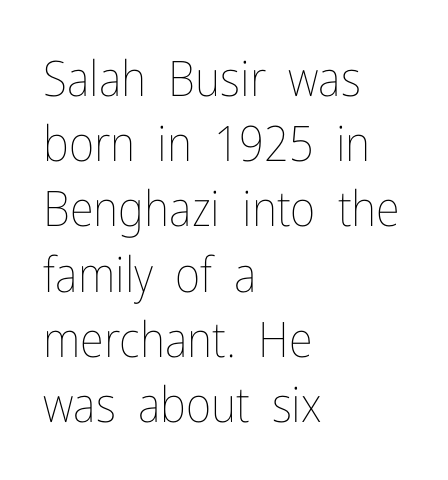
Q: Is the text bold? A: No.
Q: Is the text italic (slanted)? A: No, it is upright.
Q: Is the text underlined? A: No.
Q: How is the paragraph aligned? A: Left-aligned.
Q: Is the spacing between letters normal or unusually wide? A: Normal.
Q: Is the spacing between lines tight, normal or loose? A: Normal.
Q: Width (condensed, normal, or wide)? A: Condensed.
Q: Stroke contrast? A: Low.
Q: x-height? A: Medium.
Q: Monospaced? A: No.
